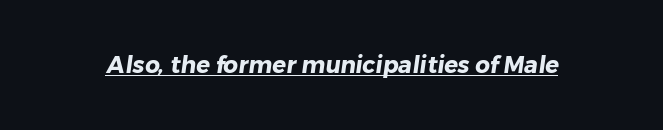
{"bold": "yes", "underline": "yes", "letter_spacing": "normal", "letter_spacing_em": 0.0, "glyph_px": 23}
